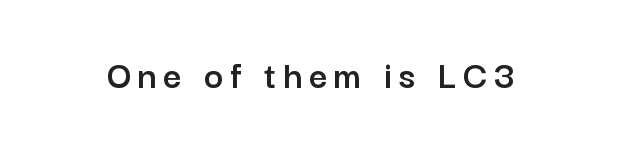
Q: Is the text italic (slanted)? A: No, it is upright.
Q: Is the typeface a serif or a sans-serif typeface? A: Sans-serif.
Q: Is the text underlined? A: No.
Q: Width (condensed, normal, or wide)? A: Normal.
Q: Stroke contrast? A: Low.
Q: x-height? A: Medium.
Q: Monospaced? A: No.
